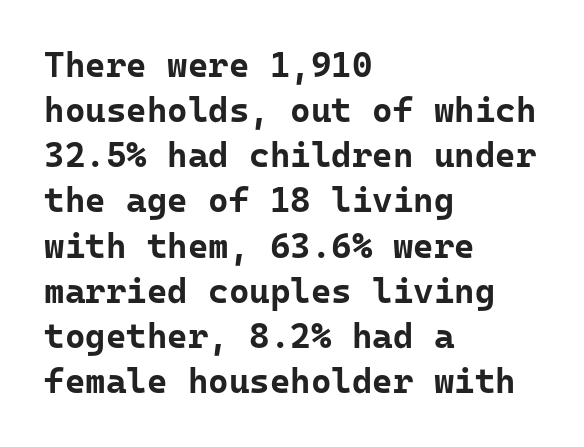
This sample uses plain, unmodified letter spacing. Posture: vertical. Has an underline been added? It has not. Horizontal bands of white between lines are of average thickness.
